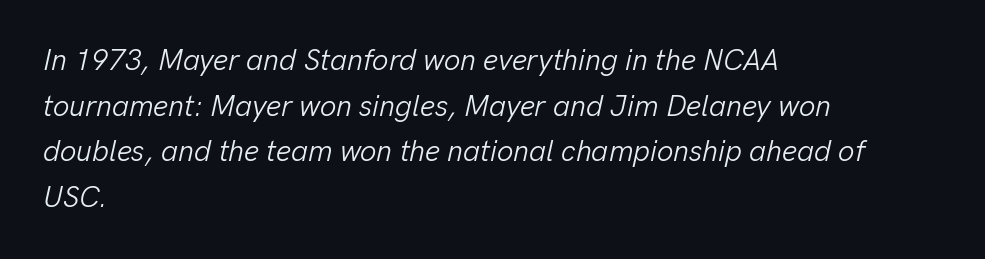
{"italic": "yes", "lean": "right", "slant_degrees": 13, "bold": "no", "weight": "light", "width": "normal", "stroke_contrast": "low", "x_height": "medium", "monospaced": "no", "underline": "no", "align": "left", "line_spacing": "normal", "line_spacing_ratio": 1.57, "letter_spacing": "normal", "letter_spacing_em": 0.0, "glyph_px": 29}
